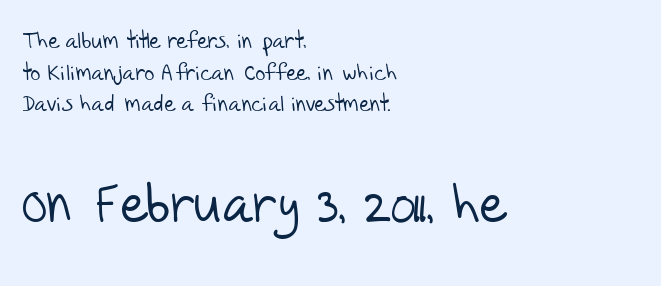
Descender tails drop into unmarked territory. Left-aligned paragraph, ragged on the right. Between these two stacked blocks, the lower one wins on size. The strokes are not fattened; the text isn't bold. One glance says typical: line gaps are just what's usual. To sum up the face: it is a sans, with no serifs.
